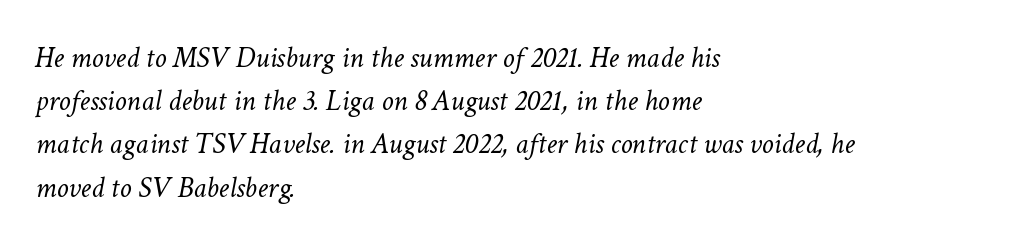
The image shows 30 px light type, italic (leaning right); set left-aligned, normal line spacing (1.44x), normal letter spacing, not underlined; low stroke contrast and a medium x-height.
